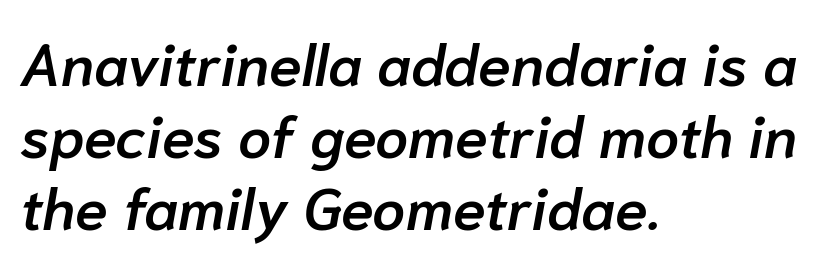
{"italic": "yes", "lean": "right", "slant_degrees": 10, "bold": "semi", "weight": "semibold", "width": "normal", "stroke_contrast": "low", "x_height": "medium", "monospaced": "no", "underline": "no", "align": "left", "line_spacing_ratio": 1.22, "letter_spacing": "normal", "letter_spacing_em": 0.0, "glyph_px": 59}
